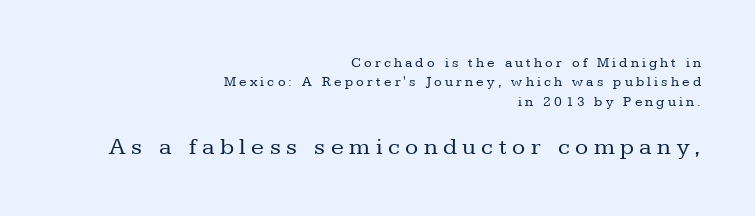
Q: Is the text bold? A: No.
Q: Is the text italic (slanted)? A: No, it is upright.
Q: Is the text underlined? A: No.
Q: How is the paragraph aligned? A: Right-aligned.
Q: Is the spacing between letters normal or unusually wide? A: Unusually wide.
Q: Is the spacing between lines tight, normal or loose? A: Normal.
Q: Which block of text is set in a larger size, the first (top) or the second (bottom)? A: The second (bottom) one.
